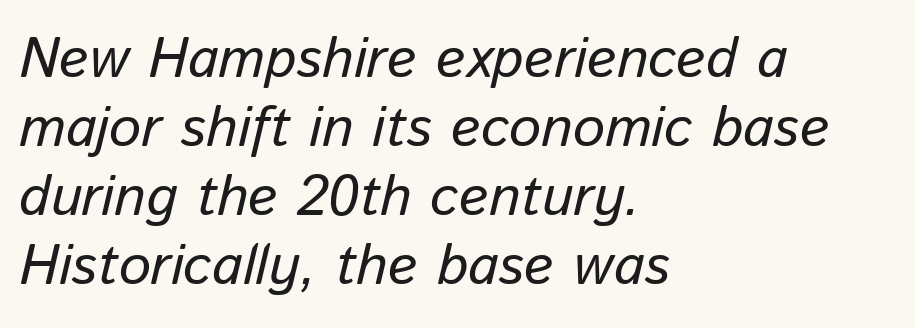
The image shows 57 px regular-weight type, italic (leaning right); set left-aligned, line spacing 1.21x, normal letter spacing, not underlined; low stroke contrast and a medium x-height.
